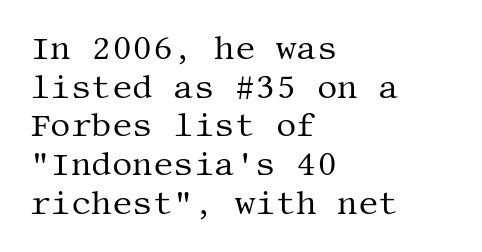
Q: Is the text bold? A: No.
Q: Is the text italic (slanted)? A: No, it is upright.
Q: Is the typeface a serif or a sans-serif typeface? A: Serif.
Q: Is the text underlined? A: No.
Q: How is the paragraph aligned? A: Left-aligned.
Q: Is the spacing between letters normal or unusually wide? A: Normal.
Q: Width (condensed, normal, or wide)? A: Normal.
Q: Stroke contrast? A: Medium.
Q: x-height? A: Large.
